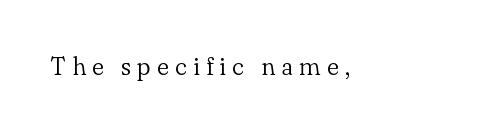
The cut favours lightness, reaching ordinary text weight at its darkest. A bare baseline throughout the passage. Tall strokes in this sample are plumb rather than angled. The tracking reads as deliberately expanded to a designer's eye.
